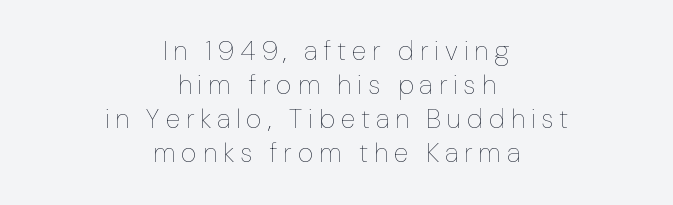
No italicization has been applied; the sample stays upright. The lines are quadded center. Bold? No — there's no thickening of the strokes. The rendering inserts visible extra space after every character. Nobody drew a line under any word here.
